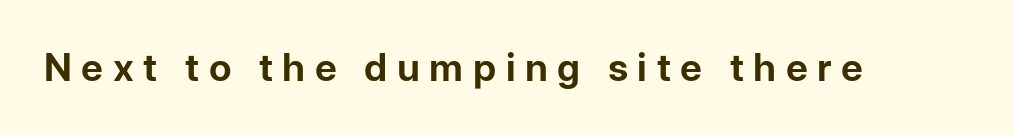
{"serif": "no", "italic": "no", "bold": "yes", "weight": "bold", "width": "normal", "stroke_contrast": "low", "x_height": "medium", "monospaced": "no", "underline": "no", "letter_spacing": "wide", "letter_spacing_em": 0.25, "glyph_px": 38}
